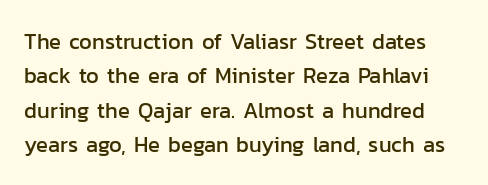
Bare-footed words on every line. Notice how the stems are strictly vertical — no italics here. Notice how descenders clear the ascenders below comfortably — that's standard leading. Glyph-to-glyph distance matches everyday printed text.
